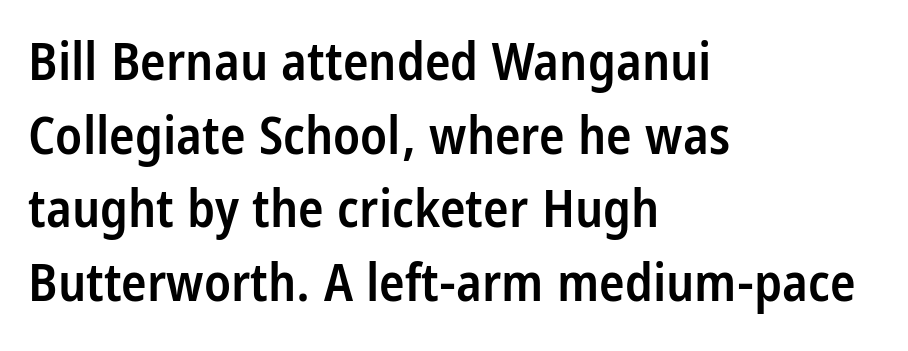
Q: Is the text bold? A: Semi-bold.
Q: Is the text italic (slanted)? A: No, it is upright.
Q: Is the typeface a serif or a sans-serif typeface? A: Sans-serif.
Q: Is the text underlined? A: No.
Q: How is the paragraph aligned? A: Left-aligned.
Q: Is the spacing between letters normal or unusually wide? A: Normal.
Q: Is the spacing between lines tight, normal or loose? A: Normal.
Q: Width (condensed, normal, or wide)? A: Condensed.
Q: Stroke contrast? A: Low.
Q: x-height? A: Large.
Q: Monospaced? A: No.
